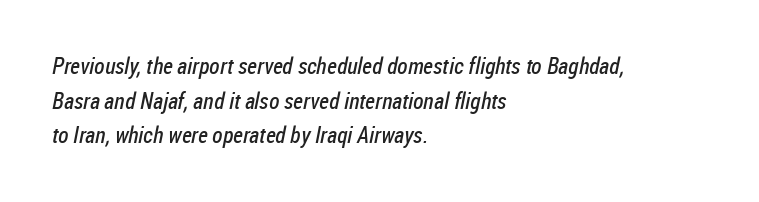
The typesetting does not lean heavy: it is not bold. The foot of each line stays bare and open. Compared with a centered layout, this one pins lines to the left instead. Characters follow at the spacing the type designer built in. Baseline-to-baseline distance is the conventional proportion of letter height.
